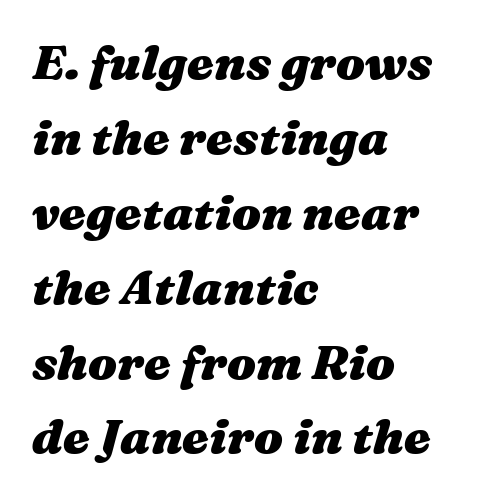
The image shows 48 px heavy, wide type, italic (leaning right); set left-aligned, normal line spacing (1.56x), normal letter spacing, not underlined; medium stroke contrast and a medium x-height.
